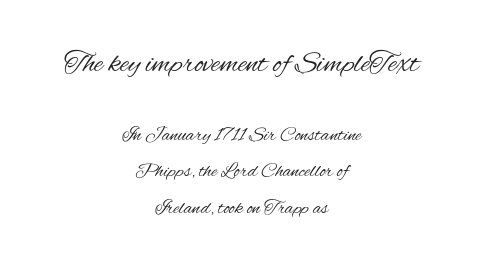
{"serif": "no", "bold": "no", "weight": "regular", "width": "condensed", "stroke_contrast": "medium", "x_height": "small", "monospaced": "no", "underline": "no", "align": "center", "line_spacing_ratio": 1.81, "letter_spacing": "normal", "letter_spacing_em": 0.0, "larger_block": "first", "size_ratio": 1.5, "glyph_px": 30}
